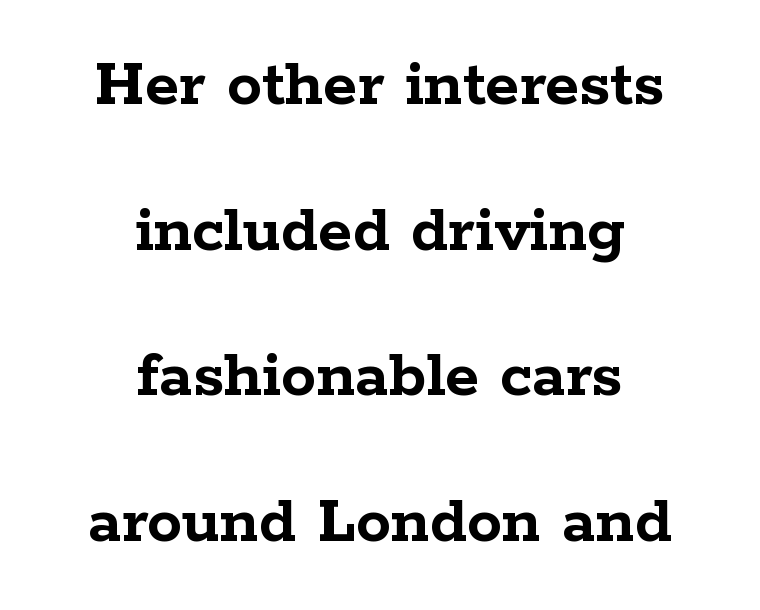
The image shows 70 px semibold, wide serif type, upright; set centered, loose line spacing (2.08x), normal letter spacing, not underlined; low stroke contrast and a medium x-height.
